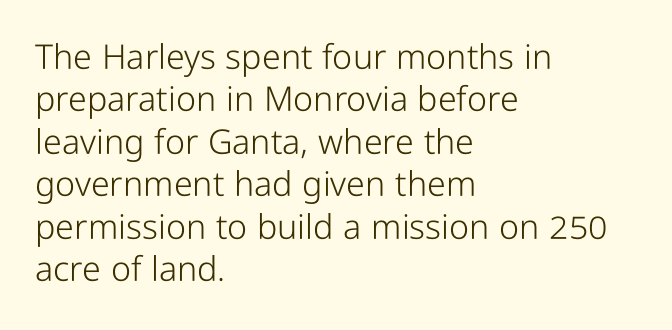
The image shows 34 px light, condensed sans-serif type, upright; set left-aligned, normal line spacing (1.25x), normal letter spacing, not underlined; low stroke contrast and a medium x-height.
